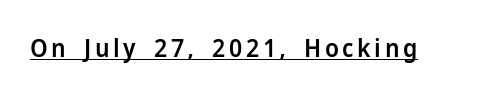
The image shows 25 px text type, upright; set underlined.
